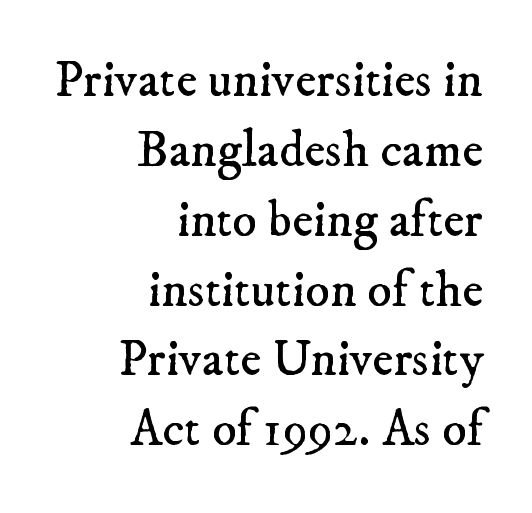
{"serif": "yes", "bold": "no", "weight": "regular", "width": "normal", "stroke_contrast": "low", "x_height": "small", "monospaced": "no", "underline": "no", "align": "right", "line_spacing": "normal", "line_spacing_ratio": 1.37, "letter_spacing": "normal", "letter_spacing_em": 0.0, "glyph_px": 51}
